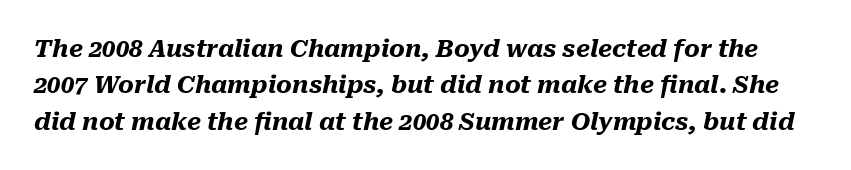
Q: Is the text bold? A: Yes.
Q: Is the text italic (slanted)? A: Yes, it leans right by about 10 degrees.
Q: Is the text underlined? A: No.
Q: Is the spacing between letters normal or unusually wide? A: Normal.
Q: Is the spacing between lines tight, normal or loose? A: Normal.
